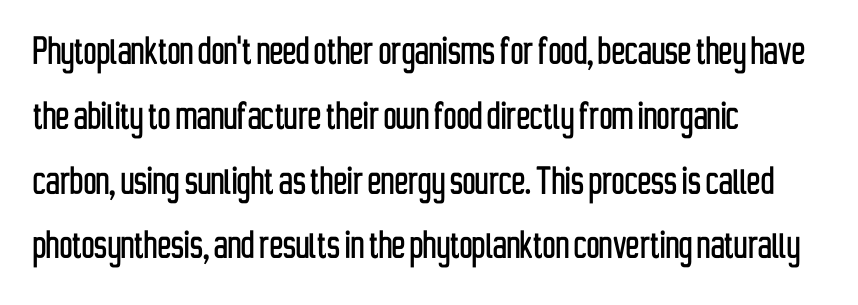
Q: Is the text italic (slanted)? A: No, it is upright.
Q: Is the typeface a serif or a sans-serif typeface? A: Sans-serif.
Q: Is the text underlined? A: No.
Q: How is the paragraph aligned? A: Left-aligned.
Q: Is the spacing between letters normal or unusually wide? A: Normal.
Q: Is the spacing between lines tight, normal or loose? A: Normal.
Q: Width (condensed, normal, or wide)? A: Condensed.
Q: Stroke contrast? A: Low.
Q: x-height? A: Medium.
Q: Monospaced? A: No.
